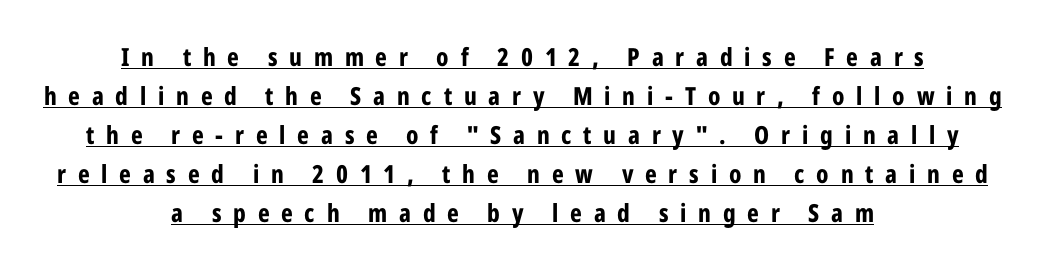
Q: Is the text bold? A: Yes.
Q: Is the text italic (slanted)? A: No, it is upright.
Q: Is the text underlined? A: Yes.
Q: How is the paragraph aligned? A: Centered.
Q: Is the spacing between letters normal or unusually wide? A: Unusually wide.
Q: Is the spacing between lines tight, normal or loose? A: Normal.
